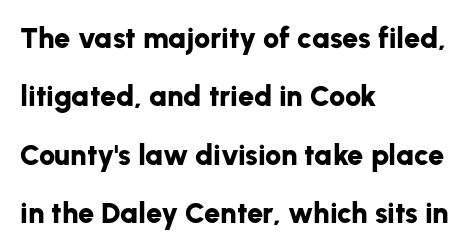
Q: Is the text bold? A: Yes.
Q: Is the text italic (slanted)? A: No, it is upright.
Q: Is the typeface a serif or a sans-serif typeface? A: Sans-serif.
Q: Is the text underlined? A: No.
Q: How is the paragraph aligned? A: Left-aligned.
Q: Is the spacing between letters normal or unusually wide? A: Normal.
Q: Is the spacing between lines tight, normal or loose? A: Loose.
Q: Width (condensed, normal, or wide)? A: Normal.
Q: Stroke contrast? A: Low.
Q: x-height? A: Medium.
Q: Monospaced? A: No.
